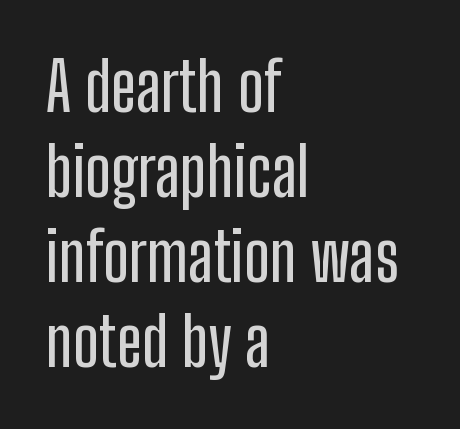
Q: Is the text italic (slanted)? A: No, it is upright.
Q: Is the typeface a serif or a sans-serif typeface? A: Sans-serif.
Q: Is the text underlined? A: No.
Q: How is the paragraph aligned? A: Left-aligned.
Q: Is the spacing between letters normal or unusually wide? A: Normal.
Q: Is the spacing between lines tight, normal or loose? A: Normal.
Q: Width (condensed, normal, or wide)? A: Condensed.
Q: Stroke contrast? A: Low.
Q: x-height? A: Medium.
Q: Monospaced? A: No.
